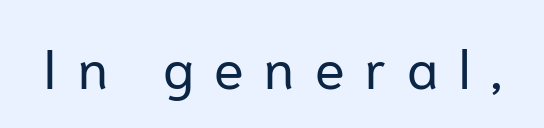
{"serif": "no", "italic": "no", "bold": "no", "weight": "regular", "width": "normal", "stroke_contrast": "low", "x_height": "medium", "monospaced": "no", "underline": "no", "letter_spacing": "wide", "letter_spacing_em": 0.37, "glyph_px": 55}
